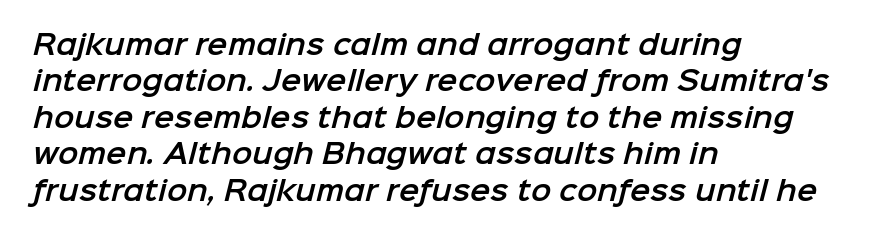
The text block is weighted toward the left margin, trailing off unevenly rightward. Short note: letters normally spaced. Only glyphs here, with clear space below each row. Summary of vertical rhythm: regular, with standard interline spacing.
